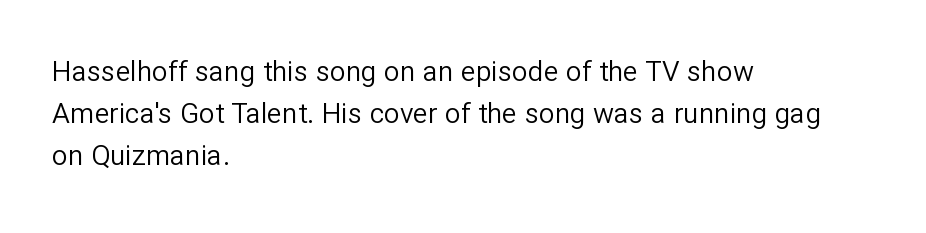
The horizontal fit of the characters is conventional and even. Unlike a traditional serif, this face leaves its strokes unadorned. You could not count columns in this text — the font is proportionally spaced. Italic? Not at all — the glyphs are vertical. The face looks like a standard text weight, possibly lighter.
